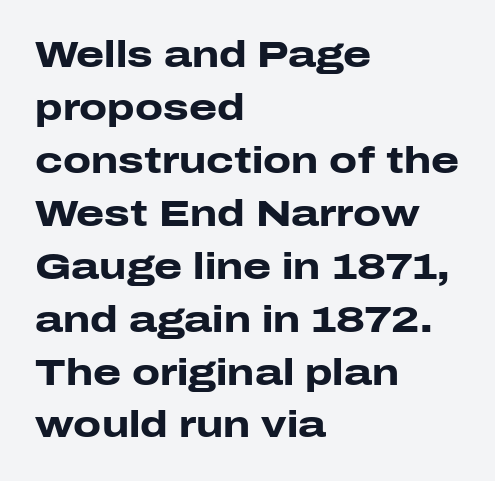
Clear beneath every line of the passage. Is there any slant? The stems are plumb. Baseline-to-baseline distance is the conventional proportion of letter height. Letter spacing: default. Pretty heavy lettering here — definitely bold. This sample is left-justified, so line endings fall wherever the words run out.
